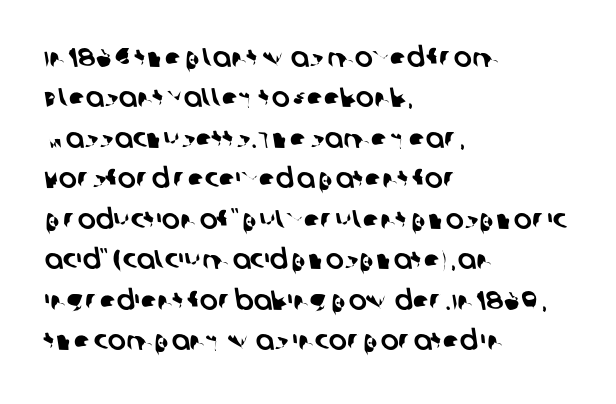
Q: Is the text underlined? A: No.
Q: How is the paragraph aligned? A: Left-aligned.
Q: Is the spacing between letters normal or unusually wide? A: Normal.
Q: Is the spacing between lines tight, normal or loose? A: Normal.
